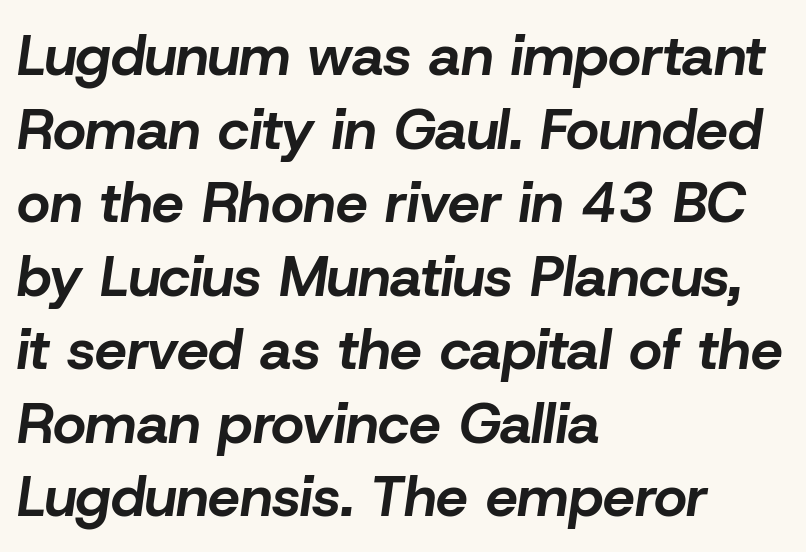
{"italic": "yes", "lean": "right", "slant_degrees": 8, "bold": "yes", "weight": "bold", "width": "normal", "stroke_contrast": "low", "x_height": "medium", "monospaced": "no", "underline": "no", "align": "left", "line_spacing": "normal", "line_spacing_ratio": 1.29, "letter_spacing": "normal", "letter_spacing_em": 0.0, "glyph_px": 57}
